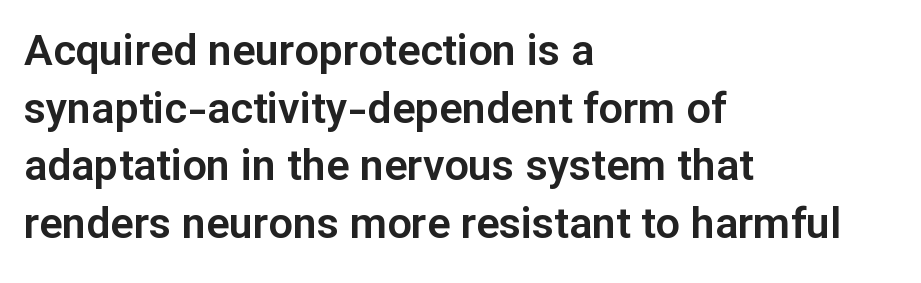
Q: Is the text italic (slanted)? A: No, it is upright.
Q: Is the typeface a serif or a sans-serif typeface? A: Sans-serif.
Q: Is the text underlined? A: No.
Q: How is the paragraph aligned? A: Left-aligned.
Q: Is the spacing between letters normal or unusually wide? A: Normal.
Q: Is the spacing between lines tight, normal or loose? A: Normal.
Q: Width (condensed, normal, or wide)? A: Normal.
Q: Stroke contrast? A: Low.
Q: x-height? A: Medium.
Q: Monospaced? A: No.
